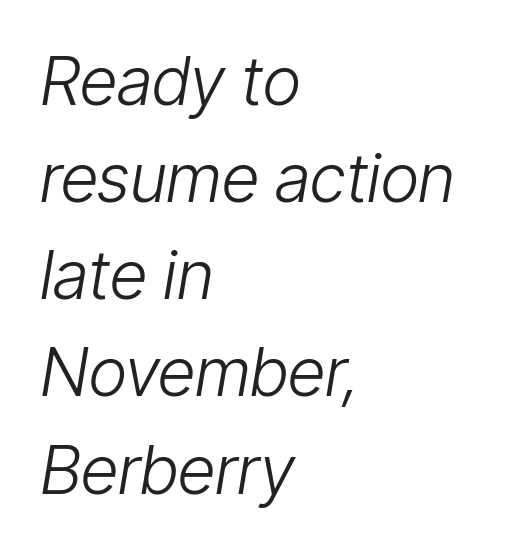
Think of a printed novel: that variable character pitch is what you see here. These lines keep a tight, regular rhythm from letter to letter. A typesetter would call this leading conventional body-copy spacing. If you drew a line through each stem, it would be angled.
